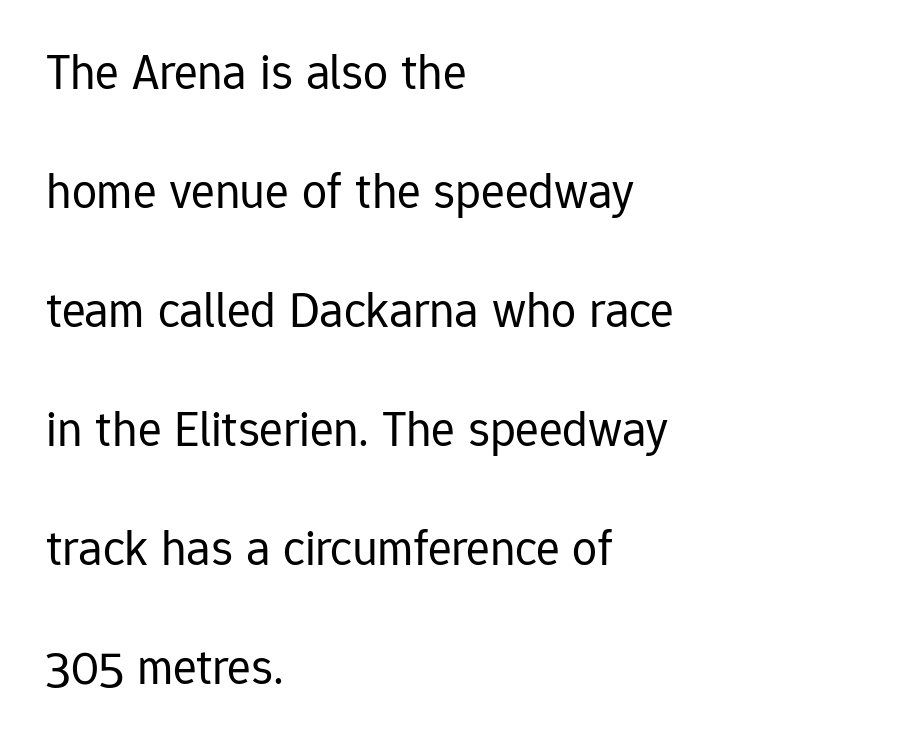
Q: Is the text bold? A: No.
Q: Is the text italic (slanted)? A: No, it is upright.
Q: Is the typeface a serif or a sans-serif typeface? A: Sans-serif.
Q: Is the text underlined? A: No.
Q: How is the paragraph aligned? A: Left-aligned.
Q: Is the spacing between letters normal or unusually wide? A: Normal.
Q: Is the spacing between lines tight, normal or loose? A: Loose.
Q: Width (condensed, normal, or wide)? A: Normal.
Q: Stroke contrast? A: Low.
Q: x-height? A: Medium.
Q: Monospaced? A: No.
